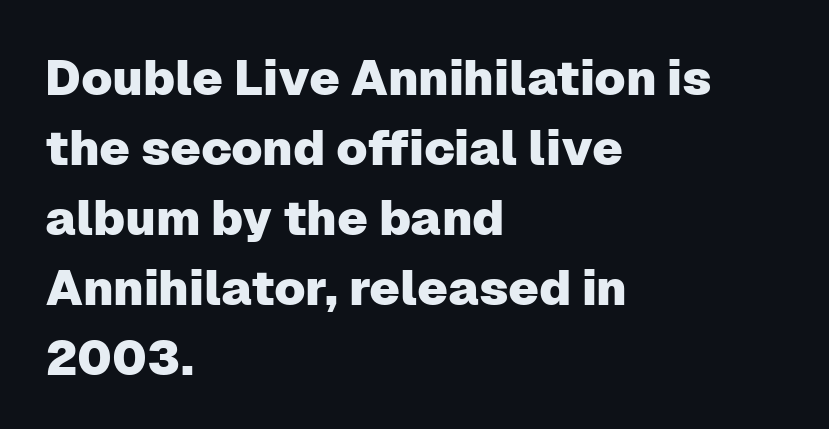
Q: Is the text italic (slanted)? A: No, it is upright.
Q: Is the typeface a serif or a sans-serif typeface? A: Sans-serif.
Q: Is the text underlined? A: No.
Q: How is the paragraph aligned? A: Left-aligned.
Q: Is the spacing between letters normal or unusually wide? A: Normal.
Q: Is the spacing between lines tight, normal or loose? A: Normal.
Q: Width (condensed, normal, or wide)? A: Normal.
Q: Stroke contrast? A: Low.
Q: x-height? A: Medium.
Q: Monospaced? A: No.
